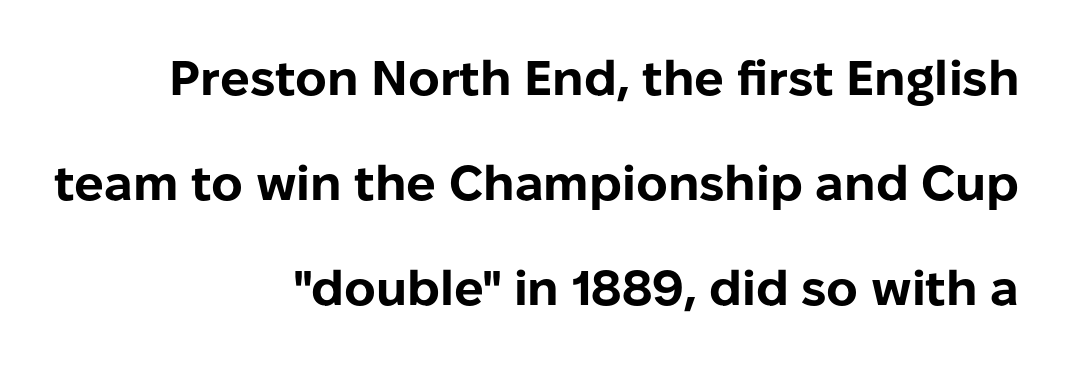
The image shows 49 px bold sans-serif type, upright; set right-aligned, loose line spacing (2.14x), normal letter spacing, not underlined; low stroke contrast and a medium x-height.
